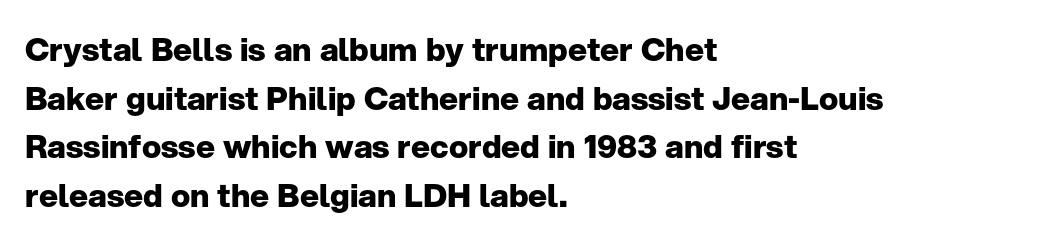
{"serif": "no", "italic": "no", "bold": "yes", "weight": "heavy", "width": "normal", "stroke_contrast": "low", "x_height": "medium", "monospaced": "no", "underline": "no", "align": "left", "line_spacing": "normal", "line_spacing_ratio": 1.52, "letter_spacing": "normal", "letter_spacing_em": 0.0, "glyph_px": 32}
